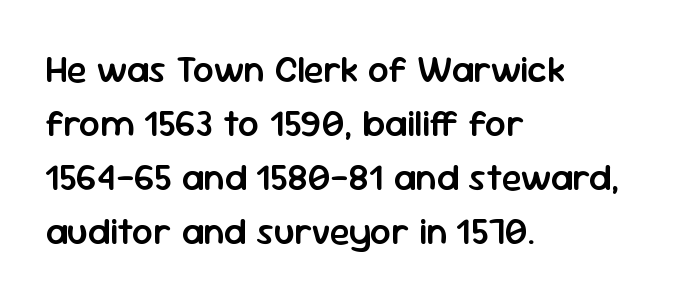
Q: Is the text bold? A: Semi-bold.
Q: Is the text italic (slanted)? A: No, it is upright.
Q: Is the typeface a serif or a sans-serif typeface? A: Sans-serif.
Q: Is the text underlined? A: No.
Q: How is the paragraph aligned? A: Left-aligned.
Q: Is the spacing between letters normal or unusually wide? A: Normal.
Q: Is the spacing between lines tight, normal or loose? A: Normal.
Q: Width (condensed, normal, or wide)? A: Normal.
Q: Stroke contrast? A: Low.
Q: x-height? A: Medium.
Q: Monospaced? A: No.
